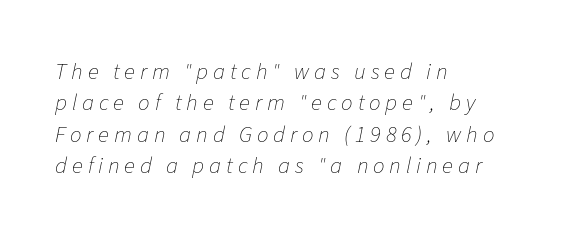
Line spacing here is normal. Visually the block forms a straight wall on the left and a jagged coastline on the right. Caption: expanded tracking, letters set apart. Weight: not bold — regular or lighter.
